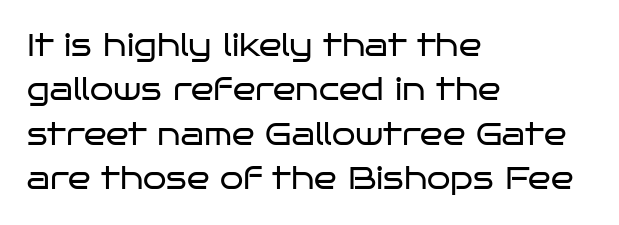
The image shows 30 px regular-weight, wide sans-serif type, upright; set left-aligned, normal line spacing (1.48x), normal letter spacing, not underlined; low stroke contrast and a large x-height.
